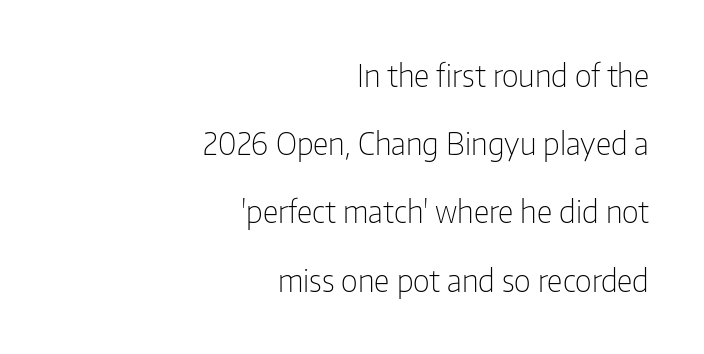
A typesetter would label this face a sans. Is the type heavy? It reads as light-to-regular instead. Horizontally, the lines are justified to the trailing edge only. Standard letterfit; no display-style spreading of the glyphs.
